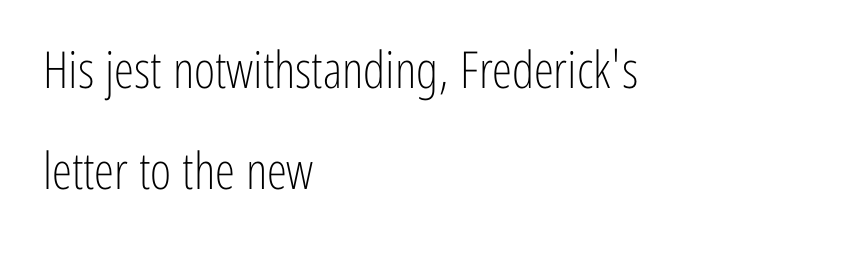
{"serif": "no", "italic": "no", "bold": "no", "weight": "light", "width": "condensed", "stroke_contrast": "low", "x_height": "medium", "monospaced": "no", "underline": "no", "align": "left", "line_spacing": "loose", "line_spacing_ratio": 1.98, "letter_spacing": "normal", "letter_spacing_em": 0.0, "glyph_px": 51}
